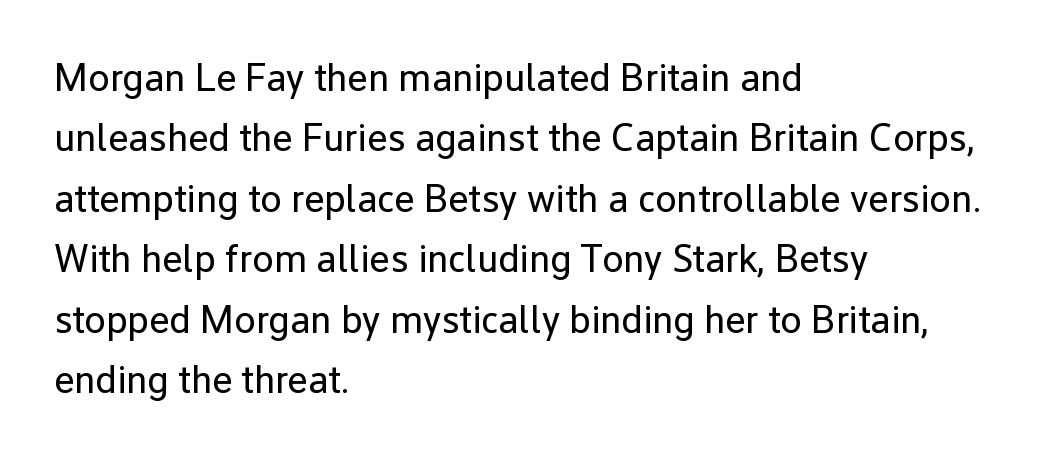
Q: Is the text bold? A: No.
Q: Is the text italic (slanted)? A: No, it is upright.
Q: Is the typeface a serif or a sans-serif typeface? A: Sans-serif.
Q: Is the text underlined? A: No.
Q: How is the paragraph aligned? A: Left-aligned.
Q: Is the spacing between letters normal or unusually wide? A: Normal.
Q: Is the spacing between lines tight, normal or loose? A: Normal.
Q: Width (condensed, normal, or wide)? A: Normal.
Q: Stroke contrast? A: Low.
Q: x-height? A: Medium.
Q: Monospaced? A: No.
